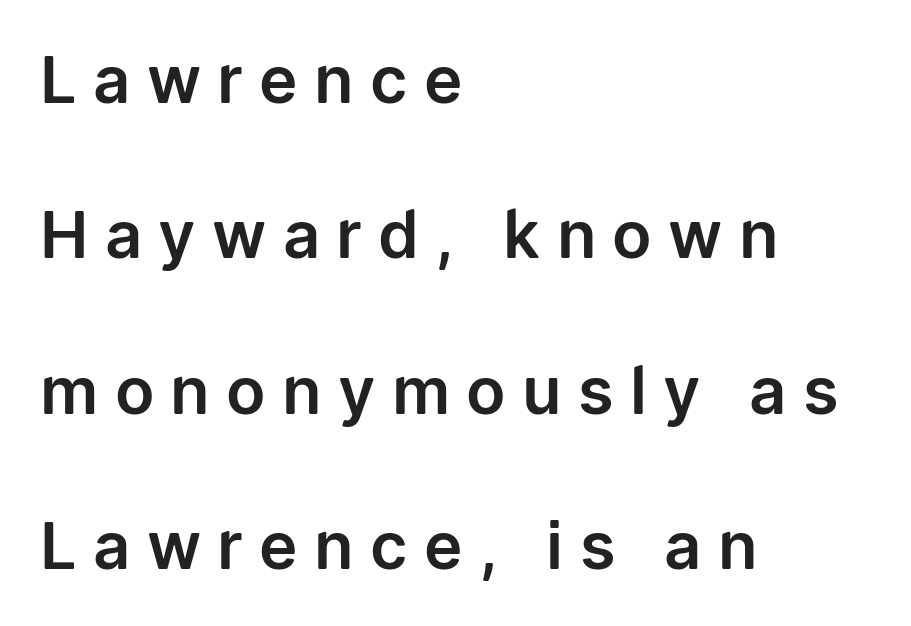
Q: Is the text italic (slanted)? A: No, it is upright.
Q: Is the typeface a serif or a sans-serif typeface? A: Sans-serif.
Q: Is the text underlined? A: No.
Q: How is the paragraph aligned? A: Left-aligned.
Q: Is the spacing between letters normal or unusually wide? A: Unusually wide.
Q: Is the spacing between lines tight, normal or loose? A: Loose.
Q: Width (condensed, normal, or wide)? A: Normal.
Q: Stroke contrast? A: Low.
Q: x-height? A: Medium.
Q: Monospaced? A: No.
